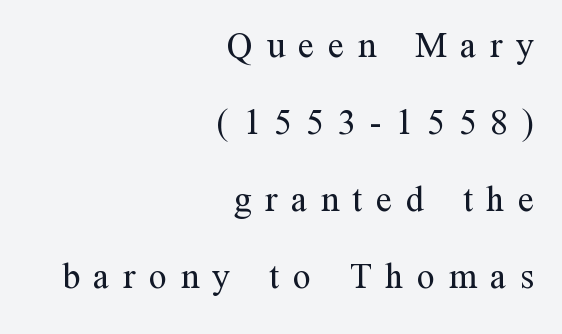
The image shows 36 px regular-weight serif type, upright; set right-aligned, loose line spacing (2.14x), unusually wide letter spacing (+0.38 em), not underlined; medium stroke contrast and a medium x-height.
